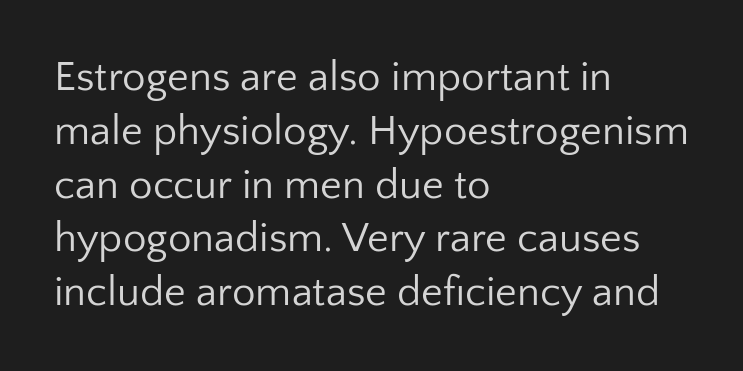
The image shows 42 px regular-weight sans-serif type, upright; set left-aligned, normal line spacing (1.28x), normal letter spacing, not underlined; low stroke contrast and a medium x-height.
